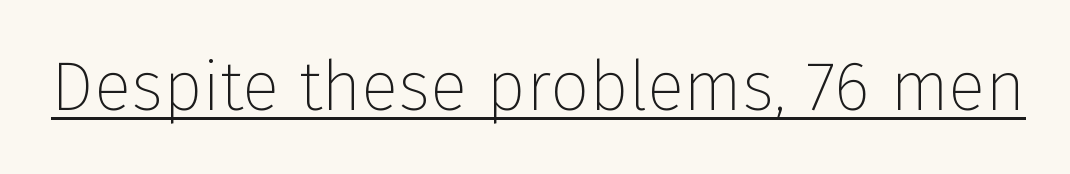
Q: Is the text bold? A: No.
Q: Is the text italic (slanted)? A: No, it is upright.
Q: Is the typeface a serif or a sans-serif typeface? A: Sans-serif.
Q: Is the text underlined? A: Yes.
Q: Is the spacing between letters normal or unusually wide? A: Normal.
Q: Width (condensed, normal, or wide)? A: Normal.
Q: Stroke contrast? A: Low.
Q: x-height? A: Medium.
Q: Monospaced? A: No.
